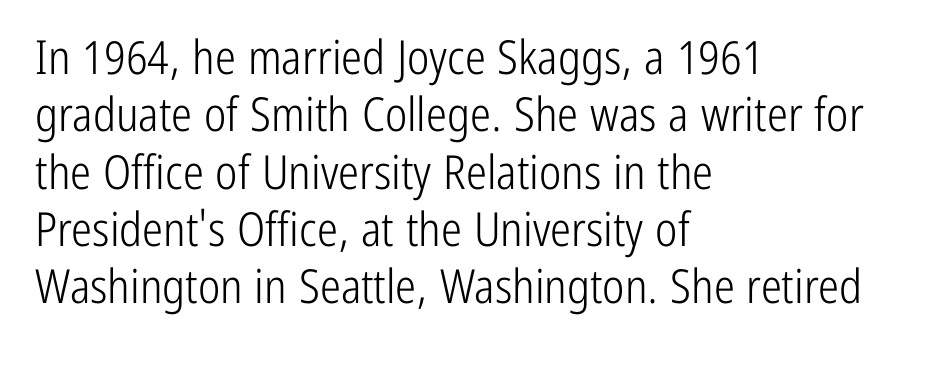
Characters remain perfectly vertical along every line. Check where the strokes stop: nothing finishes them off — pure sans. Underlining? Definitely not there. Bold? No — there's no thickening of the strokes. The line texture is even and compact thanks to regular tracking. Notice how the passage keeps a crisp vertical edge on the left only.
